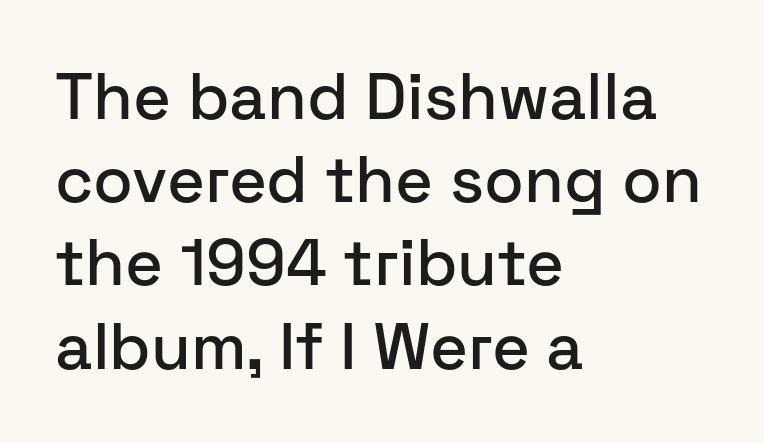
Q: Is the text italic (slanted)? A: No, it is upright.
Q: Is the typeface a serif or a sans-serif typeface? A: Sans-serif.
Q: Is the text underlined? A: No.
Q: How is the paragraph aligned? A: Left-aligned.
Q: Is the spacing between letters normal or unusually wide? A: Normal.
Q: Is the spacing between lines tight, normal or loose? A: Normal.
Q: Width (condensed, normal, or wide)? A: Normal.
Q: Stroke contrast? A: Low.
Q: x-height? A: Medium.
Q: Monospaced? A: No.
